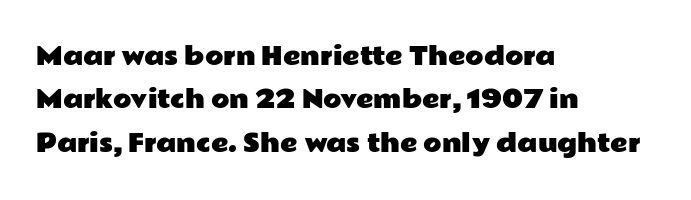
The image shows 24 px text type, upright; set left-aligned, line spacing 1.81x, normal letter spacing, not underlined.
